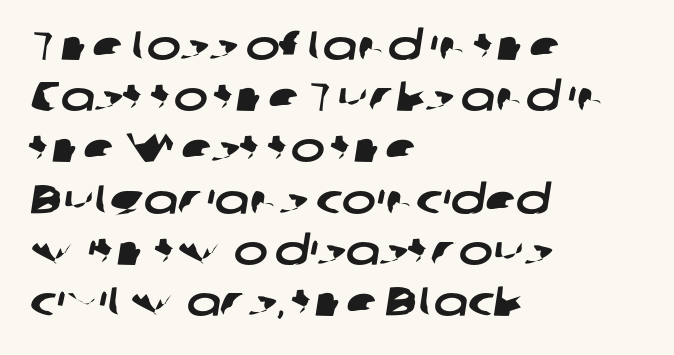
Q: Is the typeface a serif or a sans-serif typeface? A: Sans-serif.
Q: Is the text underlined? A: No.
Q: How is the paragraph aligned? A: Left-aligned.
Q: Is the spacing between letters normal or unusually wide? A: Normal.
Q: Is the spacing between lines tight, normal or loose? A: Normal.
Q: Width (condensed, normal, or wide)? A: Wide.
Q: Stroke contrast? A: Low.
Q: x-height? A: Medium.
Q: Monospaced? A: No.
